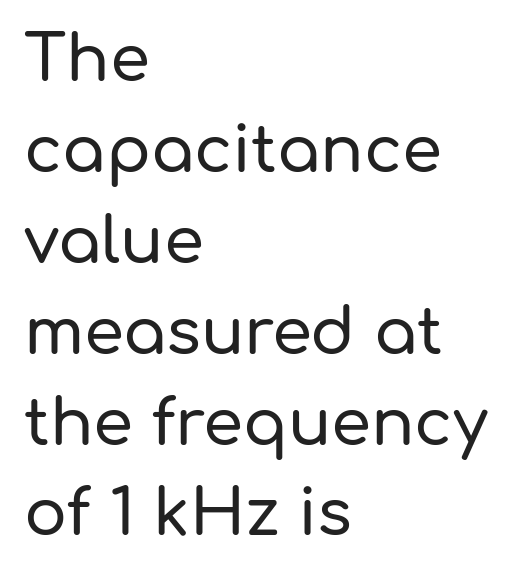
Teacher's note: observe the even left margin — that is flush-left alignment. Does extra space separate the letters? No, they use regular spacing. Do the letters lean? They stand straight. Baseline-to-baseline distance is the conventional proportion of letter height. I'd call this a sans setting — the letters go barefoot.
